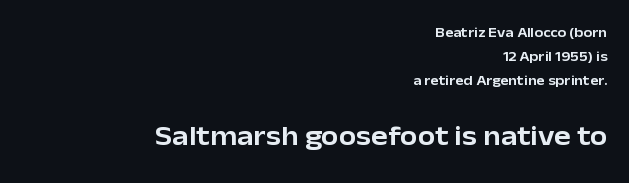
Caption: multi-line text, flush right, ragged left. The type family on display is of the sans-serif kind. Line spacing here is normal. Two sizes are in play, and the larger belongs to the second block. Clear beneath every line of the passage. Varying glyph widths throughout — classic text-font behaviour.
